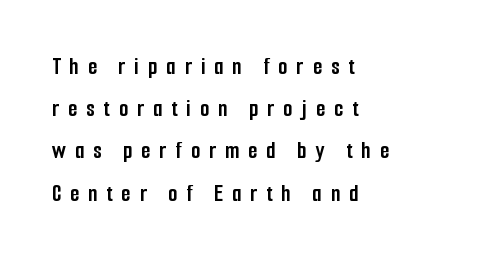
The image shows 24 px bold type, upright; set left-aligned, line spacing 1.76x, unusually wide letter spacing (+0.37 em), not underlined.
